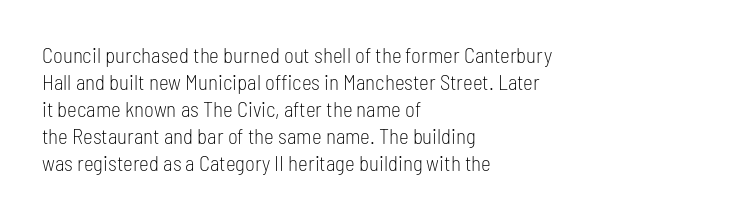
{"italic": "no", "bold": "no", "underline": "no", "align": "left", "line_spacing": "normal", "line_spacing_ratio": 1.29, "letter_spacing": "normal", "letter_spacing_em": 0.0, "glyph_px": 21}
